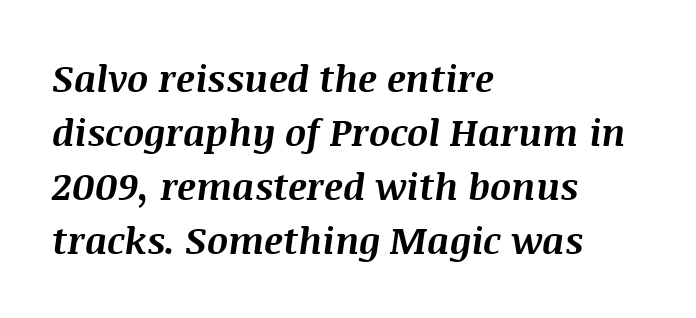
Q: Is the text bold? A: Yes.
Q: Is the text italic (slanted)? A: Yes, it leans right by about 8 degrees.
Q: Is the text underlined? A: No.
Q: How is the paragraph aligned? A: Left-aligned.
Q: Is the spacing between letters normal or unusually wide? A: Normal.
Q: Is the spacing between lines tight, normal or loose? A: Normal.
Q: Width (condensed, normal, or wide)? A: Normal.
Q: Stroke contrast? A: Medium.
Q: x-height? A: Large.
Q: Monospaced? A: No.
